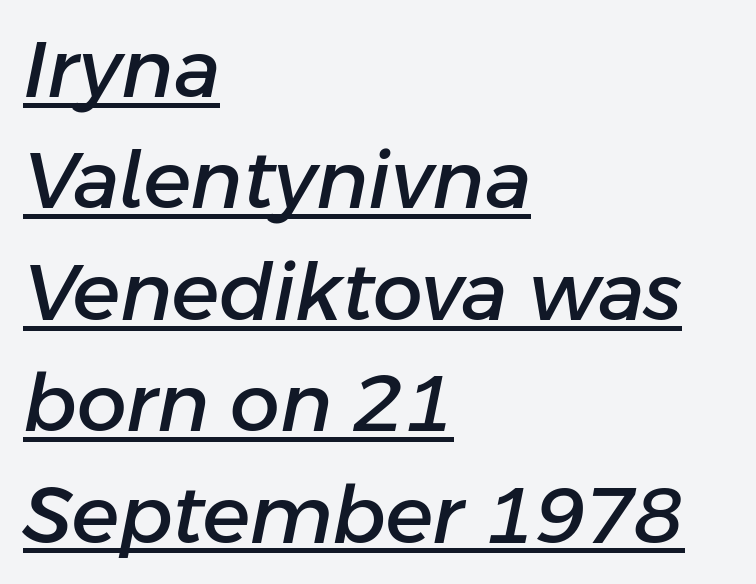
The image shows 79 px text type, italic (leaning right); set left-aligned, normal line spacing (1.41x), normal letter spacing, underlined; low stroke contrast and a medium x-height.
